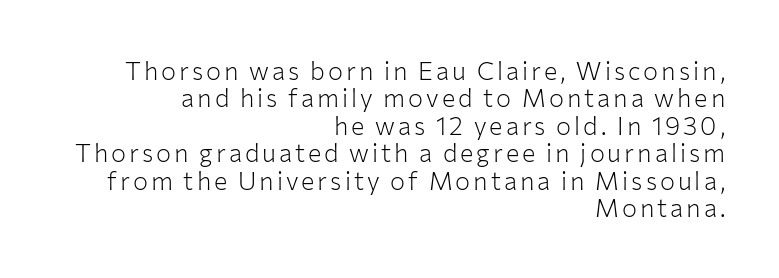
{"italic": "no", "bold": "no", "underline": "no", "align": "right", "line_spacing": "tight", "line_spacing_ratio": 1.1, "glyph_px": 25}
